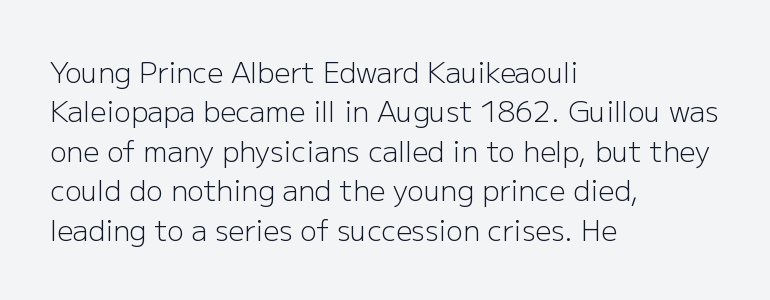
Do the characters align in a grid? No, the font is proportional. Unmarked baselines from the first word to the last. The face looks like a standard text weight, possibly lighter. Does the copy run flush right? No — it runs flush left.
